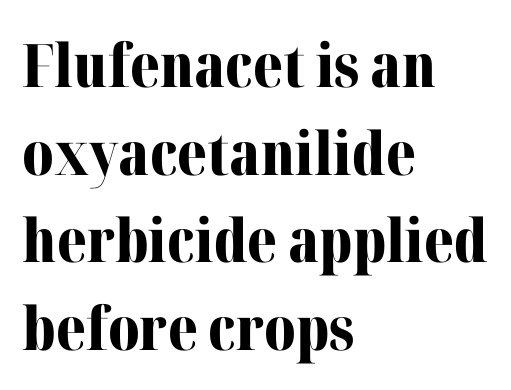
{"serif": "yes", "italic": "no", "bold": "yes", "weight": "bold", "width": "normal", "stroke_contrast": "medium", "x_height": "medium", "monospaced": "no", "underline": "no", "align": "left", "line_spacing": "normal", "line_spacing_ratio": 1.46, "letter_spacing": "normal", "letter_spacing_em": 0.0, "glyph_px": 60}
